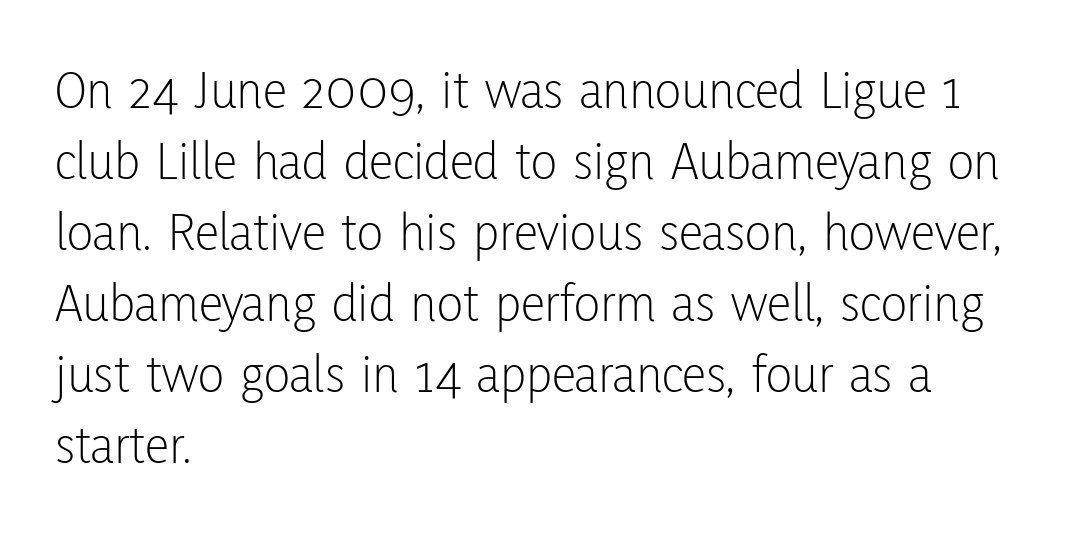
The image shows 55 px light, condensed sans-serif type, upright; set left-aligned, normal line spacing (1.29x), normal letter spacing, not underlined; low stroke contrast and a medium x-height.
